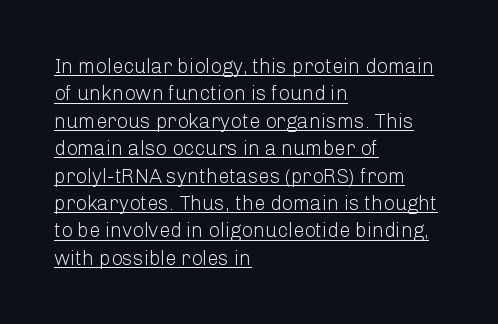
Q: Is the text bold? A: No.
Q: Is the text italic (slanted)? A: No, it is upright.
Q: Is the text underlined? A: Yes.
Q: How is the paragraph aligned? A: Left-aligned.
Q: Is the spacing between letters normal or unusually wide? A: Normal.
Q: Is the spacing between lines tight, normal or loose? A: Normal.
